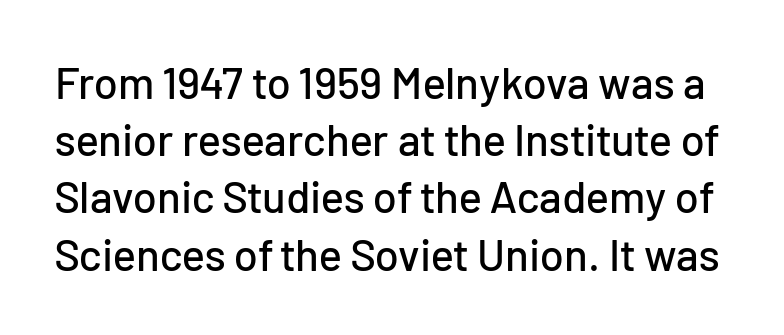
{"serif": "no", "italic": "no", "width": "normal", "stroke_contrast": "low", "x_height": "medium", "monospaced": "no", "underline": "no", "line_spacing": "normal", "line_spacing_ratio": 1.3, "letter_spacing": "normal", "letter_spacing_em": 0.0, "glyph_px": 44}
